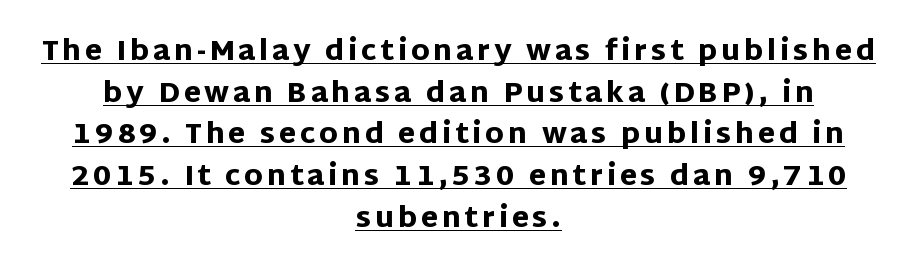
This sample has the flowing, uneven cadence of proportional lettering. Compared with a flush-left layout, this one balances lines on the center instead. Observe the absence of serifs on each vertical stroke in this sample. Honestly, the underline is the first thing you notice here.
